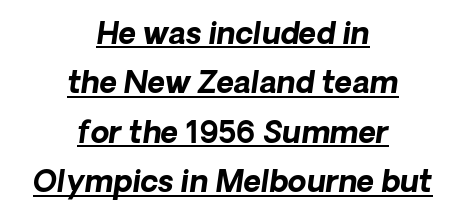
The image shows 30 px bold type, italic (leaning right); set centered, normal line spacing (1.65x), normal letter spacing, underlined; low stroke contrast and a medium x-height.
